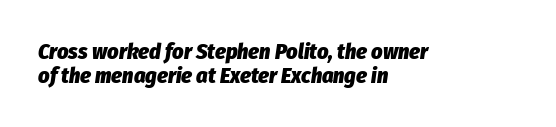
Baseline-to-baseline distance is barely more than the letter height. Weight check: bold — yes, fully. Each row of text sits above clean, open space. Words appear dense and cohesive because spacing is normal.
